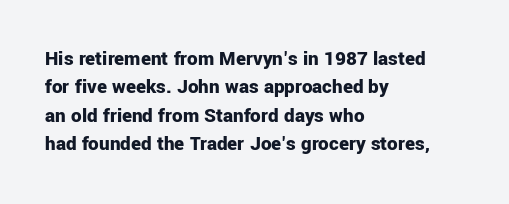
Q: Is the text bold? A: Yes.
Q: Is the text italic (slanted)? A: No, it is upright.
Q: Is the text underlined? A: No.
Q: How is the paragraph aligned? A: Left-aligned.
Q: Is the spacing between letters normal or unusually wide? A: Normal.
Q: Is the spacing between lines tight, normal or loose? A: Normal.
